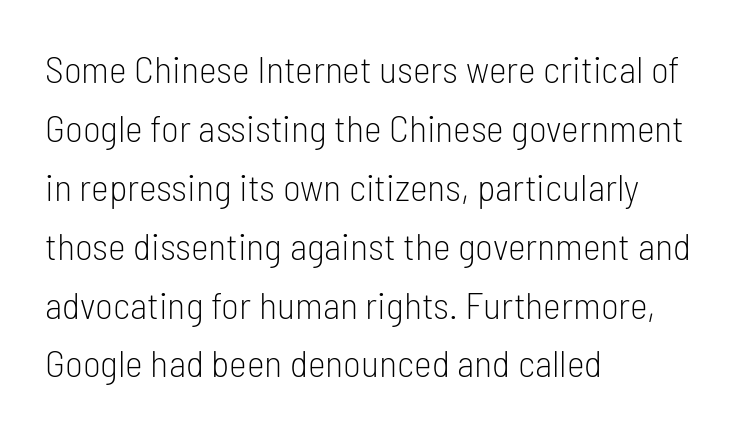
Students, note that the glyphs here touch the page at normal intervals. A typesetter would call this proportional, since set widths differ per character. When letters stand straight like this, we call the style roman or upright. Unmarked baselines from the first word to the last.
